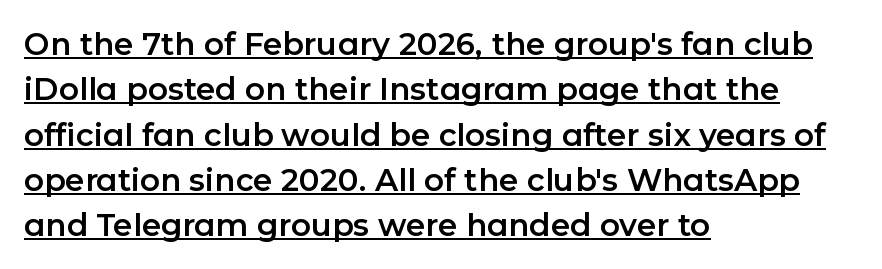
Honestly, the letter spacing is just normal — you wouldn't notice it. The face used here is proportionally spaced, like ordinary book or web type. The passage is arranged the way most books set body copy — flush left. Quick note: not italic, upright. The lines sit at an ordinary, default distance from one another. Underlined type.
